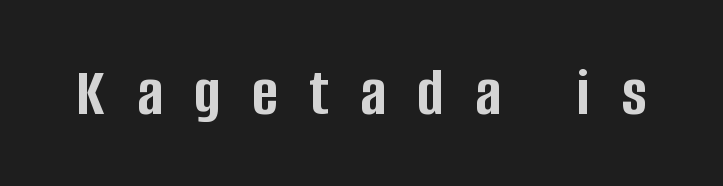
Q: Is the text bold? A: Yes.
Q: Is the text italic (slanted)? A: No, it is upright.
Q: Is the typeface a serif or a sans-serif typeface? A: Sans-serif.
Q: Is the text underlined? A: No.
Q: Is the spacing between letters normal or unusually wide? A: Unusually wide.
Q: Width (condensed, normal, or wide)? A: Condensed.
Q: Stroke contrast? A: Low.
Q: x-height? A: Large.
Q: Monospaced? A: No.
